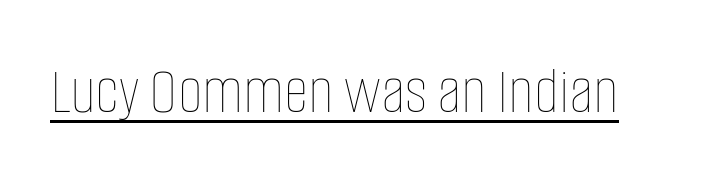
The image shows 68 px thin, condensed type, upright; set normal letter spacing, underlined; low stroke contrast and a large x-height.
